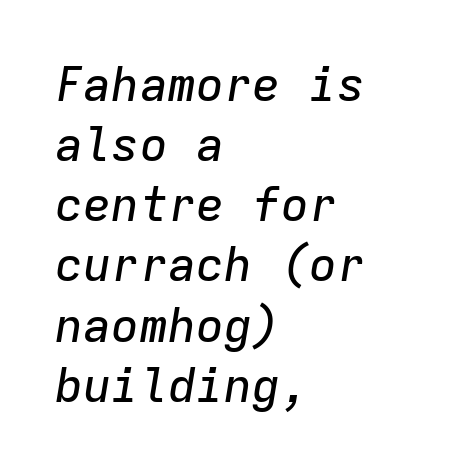
The image shows 47 px text type, italic (leaning right), monospaced; set left-aligned, normal line spacing (1.28x), normal letter spacing, not underlined; low stroke contrast and a medium x-height.
